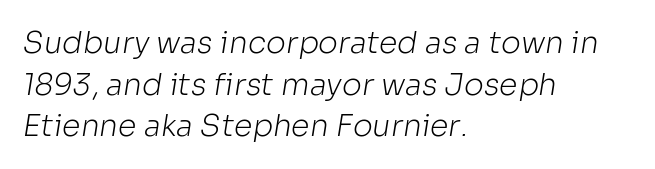
The image shows 30 px light sans-serif type; set left-aligned, normal line spacing (1.39x), normal letter spacing, not underlined; low stroke contrast and a medium x-height.
